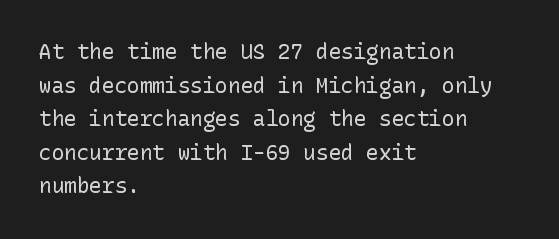
Q: Is the text bold? A: No.
Q: Is the text italic (slanted)? A: No, it is upright.
Q: Is the text underlined? A: No.
Q: How is the paragraph aligned? A: Left-aligned.
Q: Is the spacing between letters normal or unusually wide? A: Normal.
Q: Is the spacing between lines tight, normal or loose? A: Normal.
